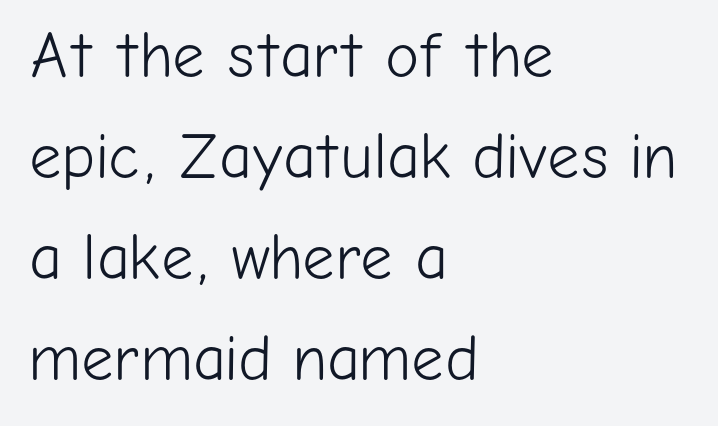
The image shows 64 px light sans-serif type, upright; set left-aligned, normal line spacing (1.58x), normal letter spacing, not underlined; low stroke contrast and a medium x-height.
